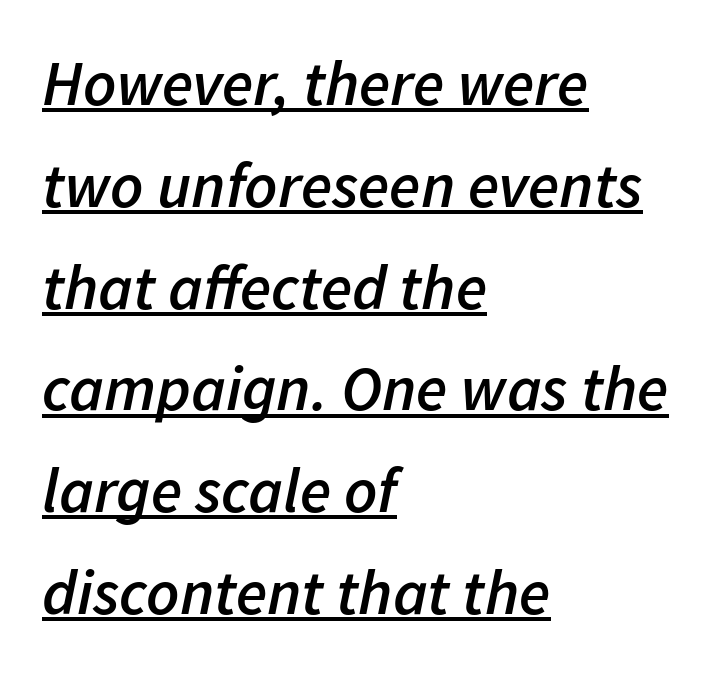
The image shows 64 px semibold type, italic (leaning right); set left-aligned, normal line spacing (1.59x), normal letter spacing, underlined; low stroke contrast and a medium x-height.
